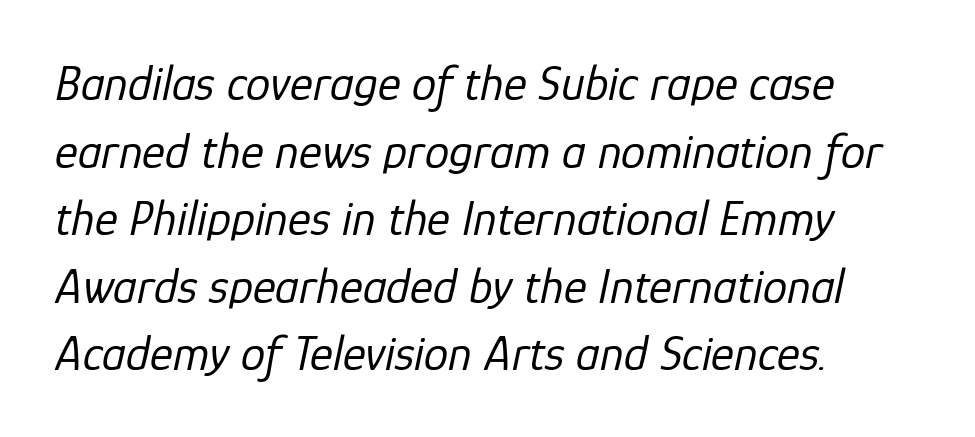
The rendering uses a moderate line-height, typical for paragraphs. The rendering uses natural spacing where letterforms have individual widths. The setting favours the left margin, as ordinary paragraphs usually do. A typesetter would call this zero additional tracking.
